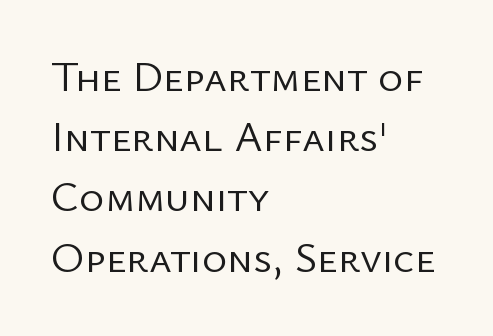
The image shows 43 px regular-weight sans-serif type, upright; set left-aligned, normal line spacing (1.4x), normal letter spacing, not underlined; low stroke contrast and a medium x-height.
